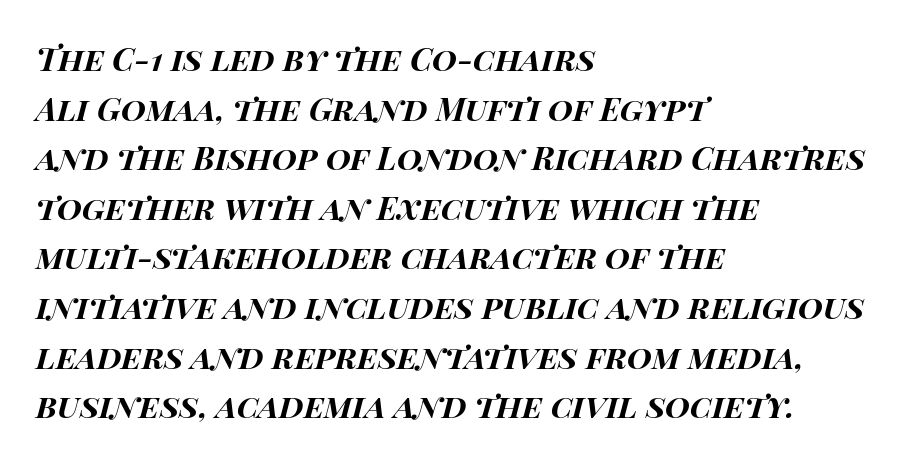
Q: Is the text bold? A: Yes.
Q: Is the text italic (slanted)? A: Yes, it leans right by about 15 degrees.
Q: Is the text underlined? A: No.
Q: How is the paragraph aligned? A: Left-aligned.
Q: Is the spacing between letters normal or unusually wide? A: Normal.
Q: Is the spacing between lines tight, normal or loose? A: Normal.
Q: Width (condensed, normal, or wide)? A: Wide.
Q: Stroke contrast? A: High.
Q: x-height? A: Large.
Q: Monospaced? A: No.
